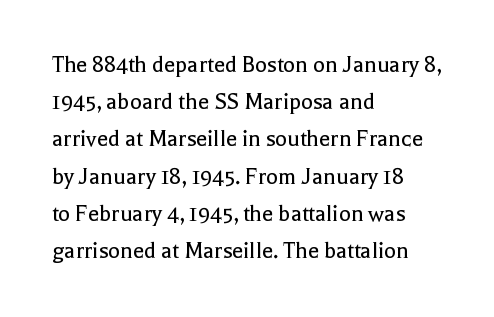
Each new line begins a customary step beneath the previous one. In CSS terms this would be text-align: left. Every character sits straight up, as roman type does. Inter-character spacing is left at the font's built-in metrics.
